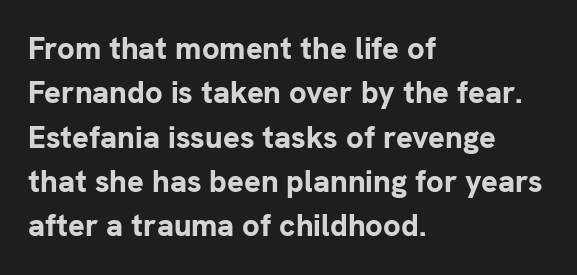
Q: Is the text bold? A: Yes.
Q: Is the text italic (slanted)? A: No, it is upright.
Q: Is the typeface a serif or a sans-serif typeface? A: Sans-serif.
Q: Is the text underlined? A: No.
Q: How is the paragraph aligned? A: Left-aligned.
Q: Is the spacing between letters normal or unusually wide? A: Normal.
Q: Is the spacing between lines tight, normal or loose? A: Normal.
Q: Width (condensed, normal, or wide)? A: Normal.
Q: Stroke contrast? A: Low.
Q: x-height? A: Medium.
Q: Monospaced? A: No.
